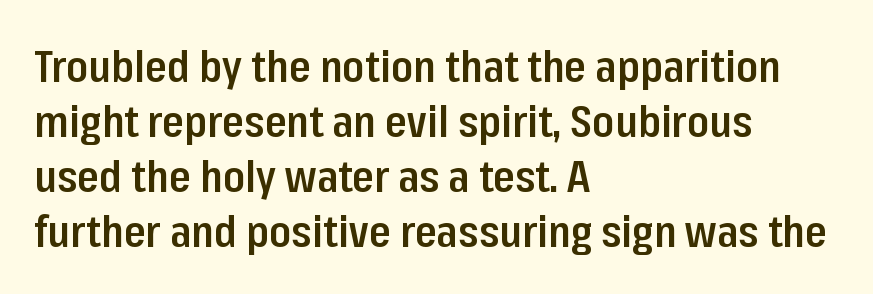
The rendering uses a moderate line-height, typical for paragraphs. Compared with a centered layout, this one pins lines to the left instead. This is moderately heavy type, rendered in semibold. The horizontal fit of the characters is conventional and even. Classification — sans serif.
